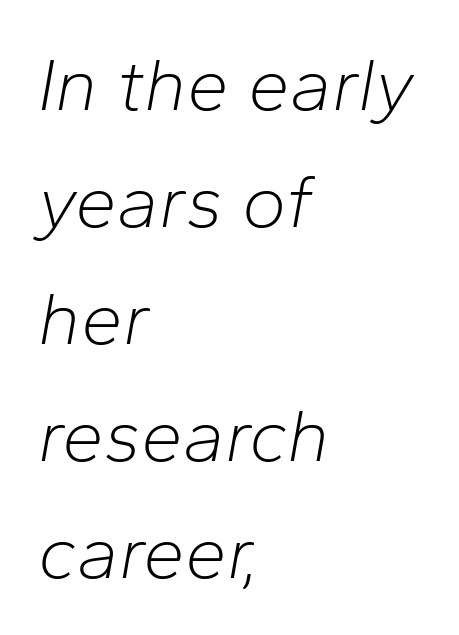
Do the characters align in a grid? No, the font is proportional. Leftover space on each line is placed entirely after the last word. The rows are spaced the way most documents space them. This rendering features lettering with no underline. Letter spacing: default.
